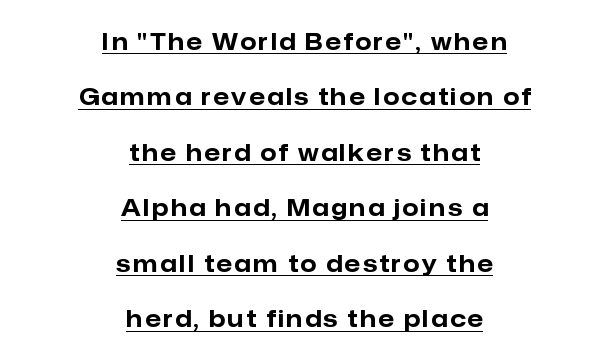
The image shows 23 px bold type, upright; set centered, loose line spacing (2.41x), underlined.
